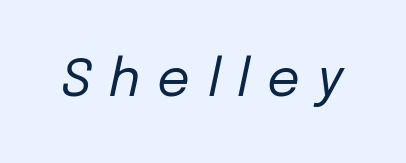
Q: Is the text bold? A: No.
Q: Is the text italic (slanted)? A: Yes, it leans right by about 12 degrees.
Q: Is the text underlined? A: No.
Q: Is the spacing between letters normal or unusually wide? A: Unusually wide.
Q: Width (condensed, normal, or wide)? A: Normal.
Q: Stroke contrast? A: Low.
Q: x-height? A: Medium.
Q: Monospaced? A: No.
